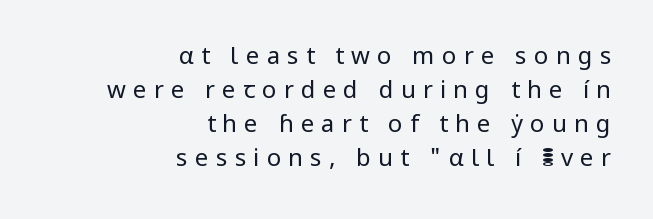
{"italic": "no", "bold": "no", "underline": "no", "align": "right", "line_spacing": "normal", "line_spacing_ratio": 1.42, "letter_spacing": "wide", "letter_spacing_em": 0.3, "glyph_px": 24}
